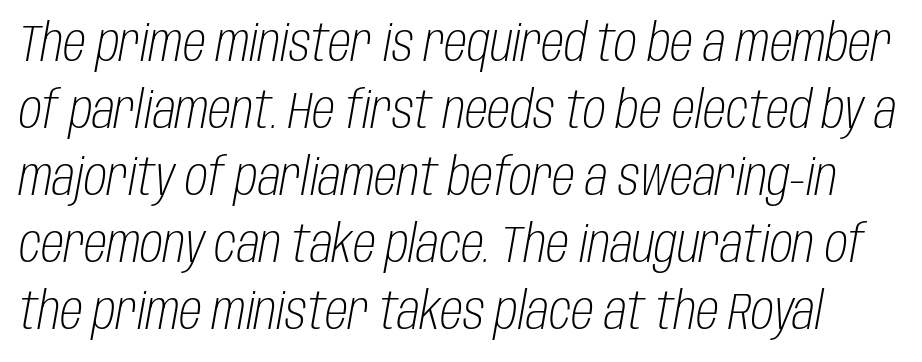
{"italic": "yes", "lean": "right", "slant_degrees": 10, "bold": "no", "weight": "light", "width": "condensed", "stroke_contrast": "low", "x_height": "large", "monospaced": "no", "underline": "no", "line_spacing": "normal", "line_spacing_ratio": 1.29, "letter_spacing": "normal", "letter_spacing_em": 0.0, "glyph_px": 52}
